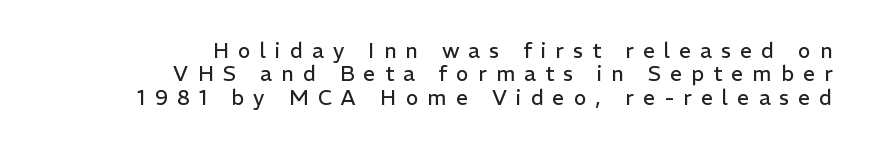
{"italic": "no", "bold": "no", "underline": "no", "align": "right", "line_spacing": "tight", "line_spacing_ratio": 1.11, "letter_spacing": "wide", "letter_spacing_em": 0.44, "glyph_px": 21}
